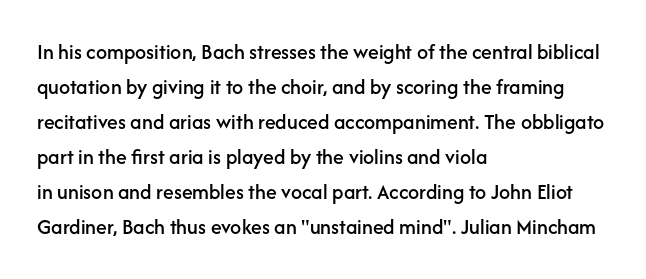
The image shows 22 px text type, upright; set left-aligned, normal line spacing (1.59x), normal letter spacing, not underlined.
